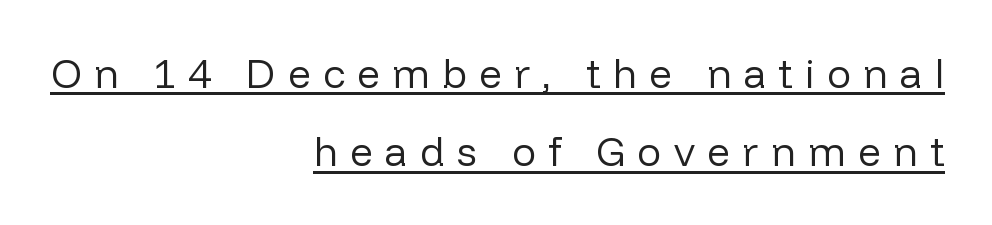
Q: Is the text bold? A: No.
Q: Is the text italic (slanted)? A: No, it is upright.
Q: Is the typeface a serif or a sans-serif typeface? A: Sans-serif.
Q: Is the text underlined? A: Yes.
Q: How is the paragraph aligned? A: Right-aligned.
Q: Is the spacing between letters normal or unusually wide? A: Unusually wide.
Q: Is the spacing between lines tight, normal or loose? A: Loose.
Q: Width (condensed, normal, or wide)? A: Normal.
Q: Stroke contrast? A: Low.
Q: x-height? A: Medium.
Q: Monospaced? A: No.
